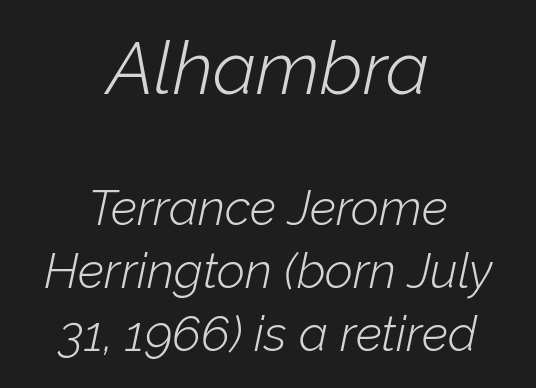
Q: Is the text bold? A: No.
Q: Is the text italic (slanted)? A: Yes, it leans right by about 12 degrees.
Q: Is the text underlined? A: No.
Q: How is the paragraph aligned? A: Centered.
Q: Is the spacing between letters normal or unusually wide? A: Normal.
Q: Is the spacing between lines tight, normal or loose? A: Normal.
Q: Which block of text is set in a larger size, the first (top) or the second (bottom)? A: The first (top) one.
Q: Width (condensed, normal, or wide)? A: Normal.
Q: Stroke contrast? A: Low.
Q: x-height? A: Medium.
Q: Monospaced? A: No.
